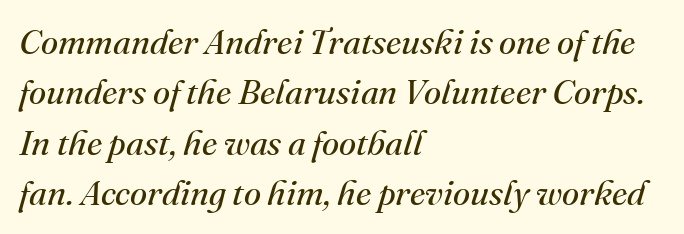
These lines were composed using italics. How would I describe the line gaps? Plain and ordinary. The font family rendered here belongs to the serif group. This sample is left-justified, so line endings fall wherever the words run out.
